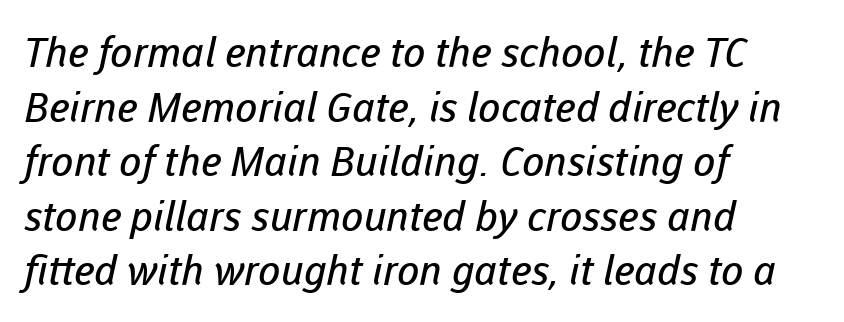
Q: Is the text bold? A: No.
Q: Is the typeface a serif or a sans-serif typeface? A: Sans-serif.
Q: Is the text underlined? A: No.
Q: How is the paragraph aligned? A: Left-aligned.
Q: Is the spacing between letters normal or unusually wide? A: Normal.
Q: Is the spacing between lines tight, normal or loose? A: Normal.
Q: Width (condensed, normal, or wide)? A: Normal.
Q: Stroke contrast? A: Low.
Q: x-height? A: Medium.
Q: Monospaced? A: No.
